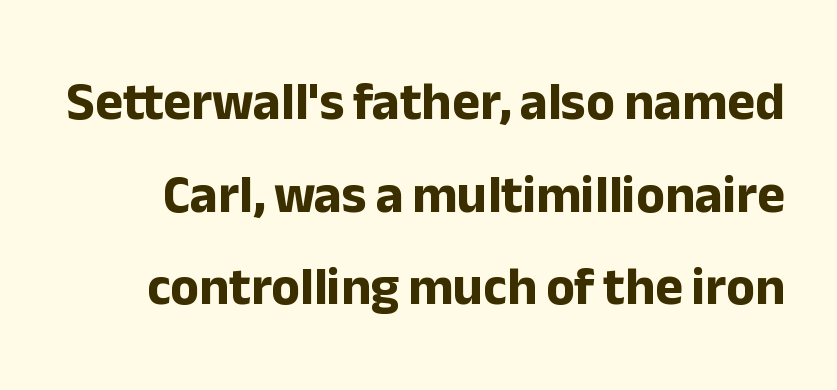
Q: Is the text bold? A: Yes.
Q: Is the text italic (slanted)? A: No, it is upright.
Q: Is the typeface a serif or a sans-serif typeface? A: Sans-serif.
Q: Is the text underlined? A: No.
Q: Is the spacing between letters normal or unusually wide? A: Normal.
Q: Width (condensed, normal, or wide)? A: Normal.
Q: Stroke contrast? A: Low.
Q: x-height? A: Medium.
Q: Monospaced? A: No.
